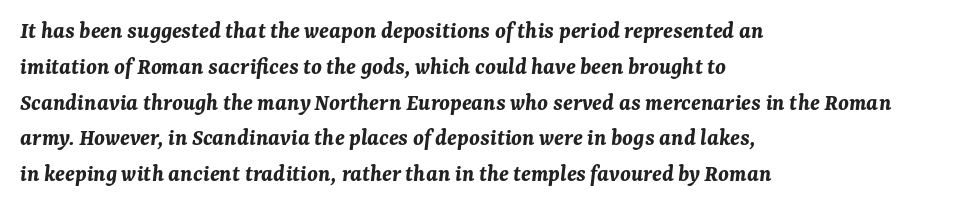
Q: Is the text bold? A: Yes.
Q: Is the text italic (slanted)? A: Yes, it leans right by about 7 degrees.
Q: Is the text underlined? A: No.
Q: How is the paragraph aligned? A: Left-aligned.
Q: Is the spacing between letters normal or unusually wide? A: Normal.
Q: Is the spacing between lines tight, normal or loose? A: Normal.
